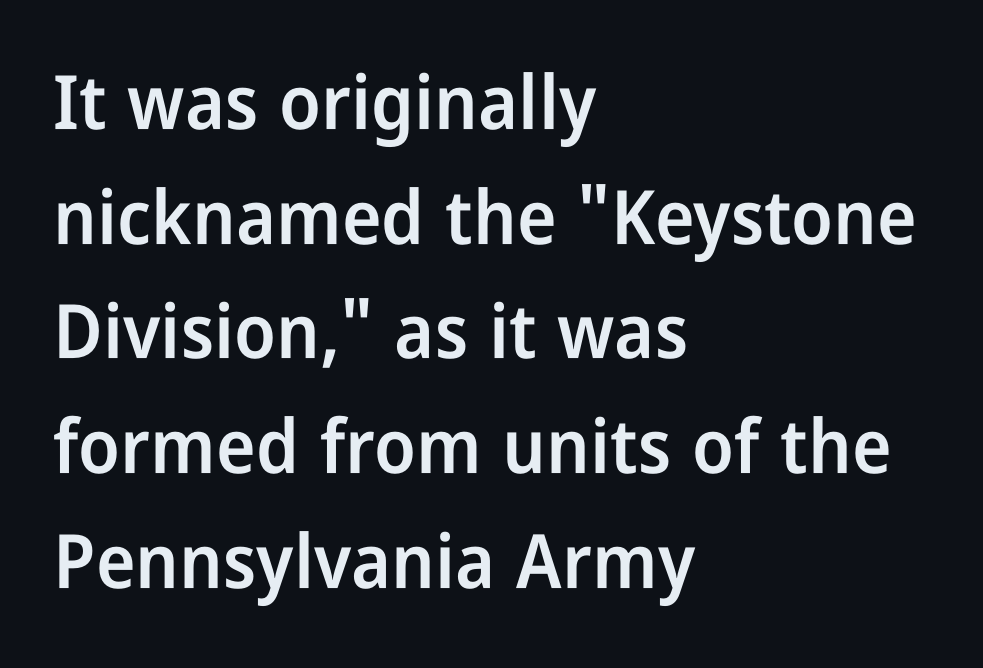
Leading: standard. The font's upright variant was chosen for this text. A typesetter would call this proportional, since set widths differ per character. Stroke terminals: plain, sans-serif. The letters sit at their default tracking, neither squeezed nor spread. Underlining? Definitely not there.
